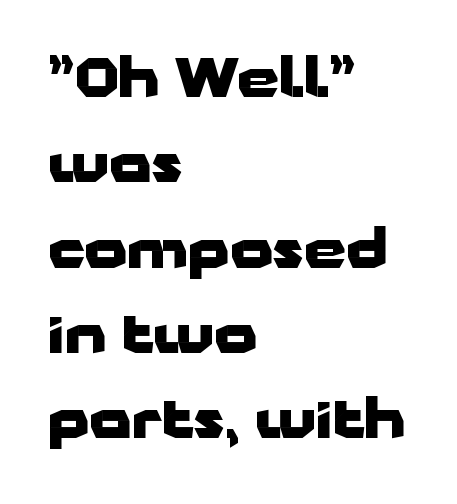
The image shows 54 px heavy, wide sans-serif type, upright; set left-aligned, normal line spacing (1.58x), normal letter spacing, not underlined; low stroke contrast and a medium x-height.
